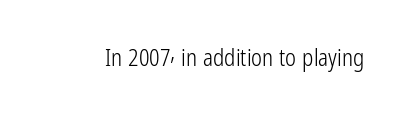
The image shows 23 px text type, upright; set normal letter spacing, not underlined.
